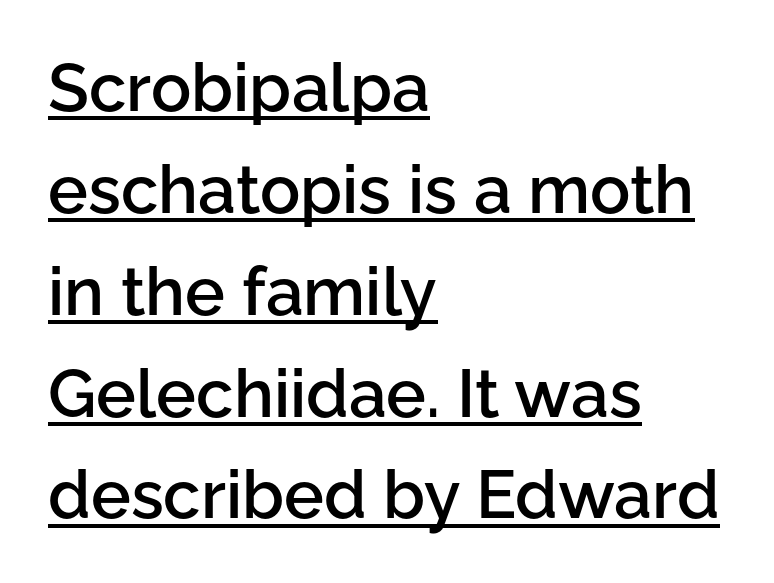
{"serif": "no", "italic": "no", "bold": "semi", "weight": "semibold", "width": "normal", "stroke_contrast": "low", "x_height": "medium", "monospaced": "no", "underline": "yes", "align": "left", "line_spacing": "normal", "line_spacing_ratio": 1.52, "letter_spacing": "normal", "letter_spacing_em": 0.0, "glyph_px": 67}
